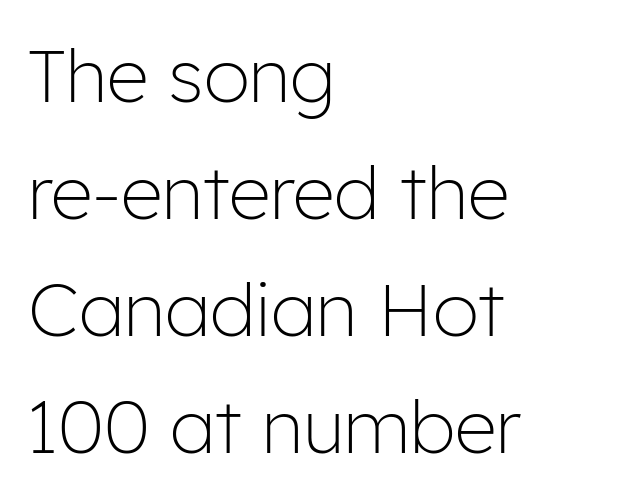
The image shows 74 px light sans-serif type, upright; set left-aligned, normal line spacing (1.58x), normal letter spacing, not underlined; low stroke contrast and a medium x-height.
